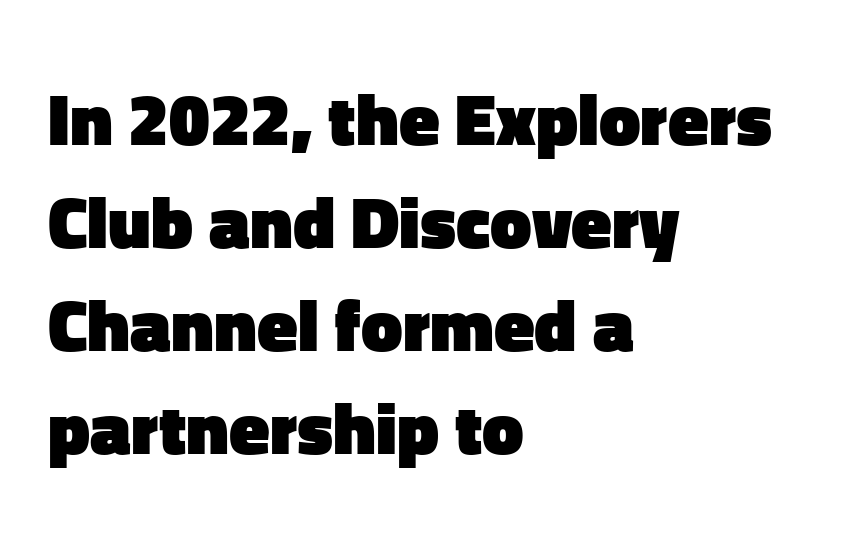
A full-strength bold gives these letters their thick strokes. In terms of letterspacing, this is plain default setting. The typography opts for an upright posture over an oblique one. The setting favours the left margin, as ordinary paragraphs usually do. Only glyphs here, with clear space below each row. Is this a fixed-width face? No — the glyphs have proportional, varying widths.
